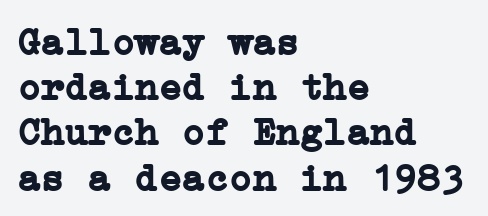
The image shows 39 px semibold serif type, upright; set left-aligned, line spacing 1.16x, normal letter spacing, not underlined; low stroke contrast and a medium x-height.
